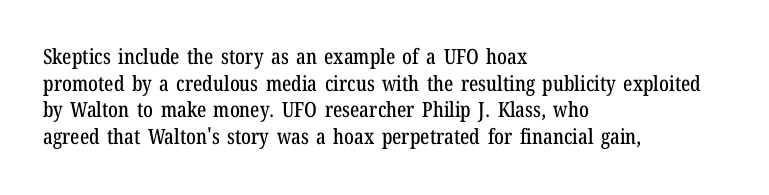
The image shows 21 px text type, upright; set left-aligned, normal line spacing (1.27x), normal letter spacing, not underlined.
